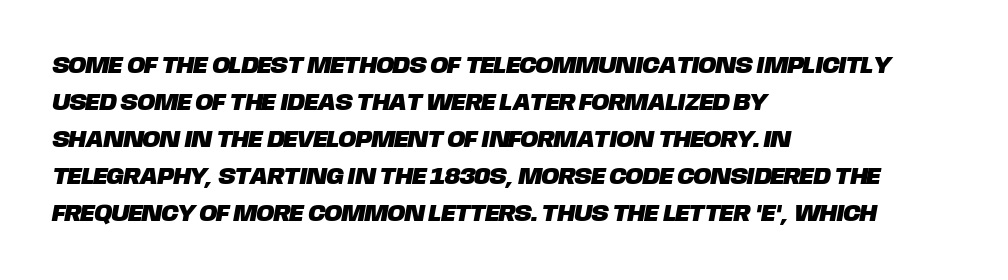
Q: Is the text underlined? A: No.
Q: How is the paragraph aligned? A: Left-aligned.
Q: Is the spacing between letters normal or unusually wide? A: Normal.
Q: Is the spacing between lines tight, normal or loose? A: Normal.
